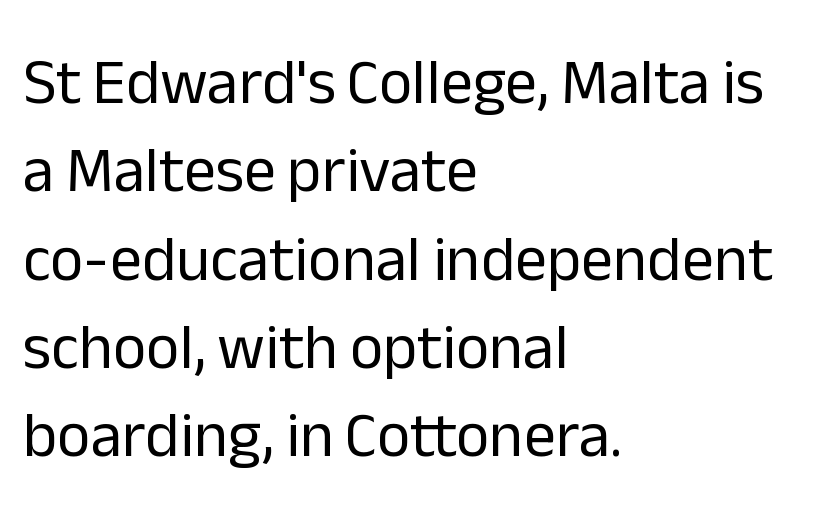
Q: Is the text bold? A: No.
Q: Is the text italic (slanted)? A: No, it is upright.
Q: Is the typeface a serif or a sans-serif typeface? A: Sans-serif.
Q: Is the text underlined? A: No.
Q: How is the paragraph aligned? A: Left-aligned.
Q: Is the spacing between letters normal or unusually wide? A: Normal.
Q: Is the spacing between lines tight, normal or loose? A: Normal.
Q: Width (condensed, normal, or wide)? A: Normal.
Q: Stroke contrast? A: Low.
Q: x-height? A: Medium.
Q: Monospaced? A: No.
